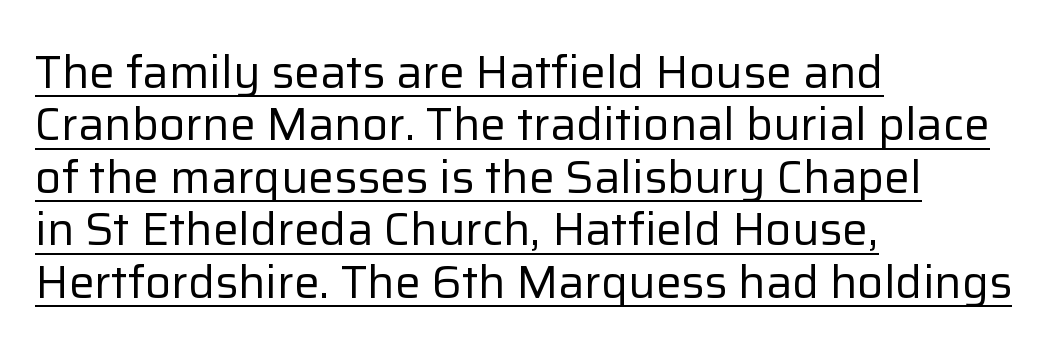
The type sits square on the baseline with zero lean. Closely set lines give the paragraph a compact silhouette. Typographically, this falls in the sans-serif category. The font sits on the lighter half of the weight spectrum, regular included. Quick note: underline on. The paragraph shown leans on its left margin.
